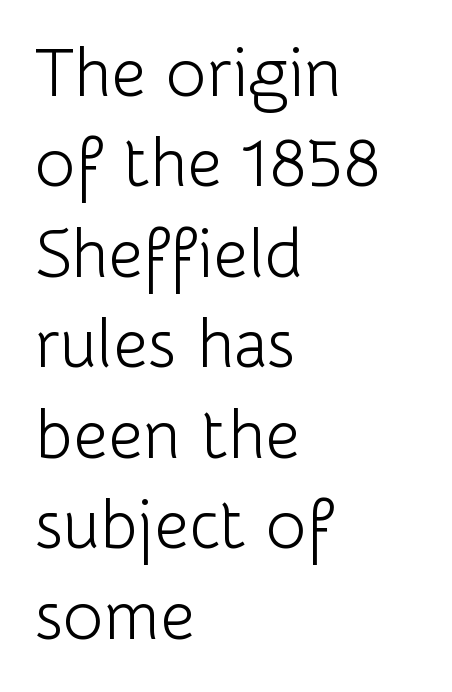
{"serif": "no", "italic": "no", "bold": "no", "weight": "light", "width": "normal", "stroke_contrast": "low", "x_height": "medium", "monospaced": "no", "underline": "no", "align": "left", "line_spacing": "normal", "line_spacing_ratio": 1.33, "letter_spacing": "normal", "letter_spacing_em": 0.0, "glyph_px": 68}
